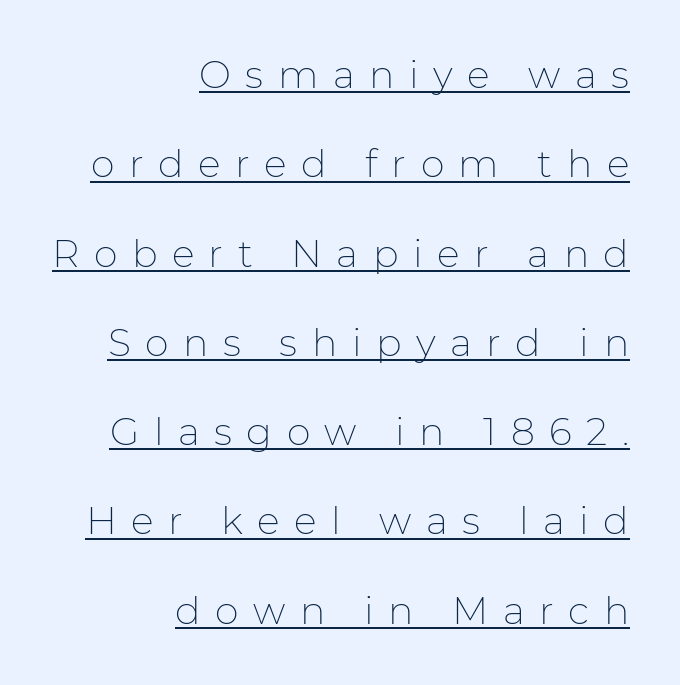
{"serif": "no", "italic": "no", "bold": "no", "weight": "thin", "width": "normal", "stroke_contrast": "low", "x_height": "medium", "monospaced": "no", "underline": "yes", "align": "right", "line_spacing": "loose", "line_spacing_ratio": 2.35, "letter_spacing": "wide", "letter_spacing_em": 0.38, "glyph_px": 38}
